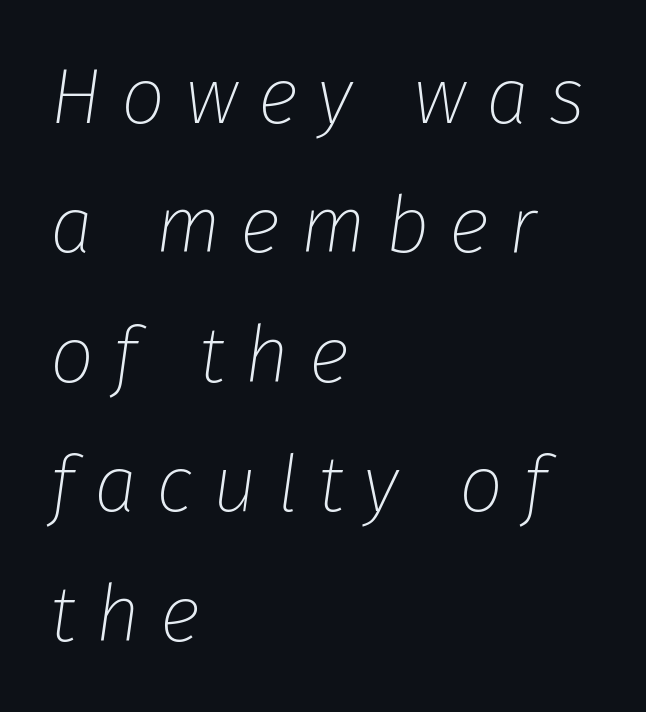
The image shows 78 px thin type, italic (leaning right); set left-aligned, normal line spacing (1.66x), unusually wide letter spacing (+0.25 em), not underlined; low stroke contrast and a medium x-height.
